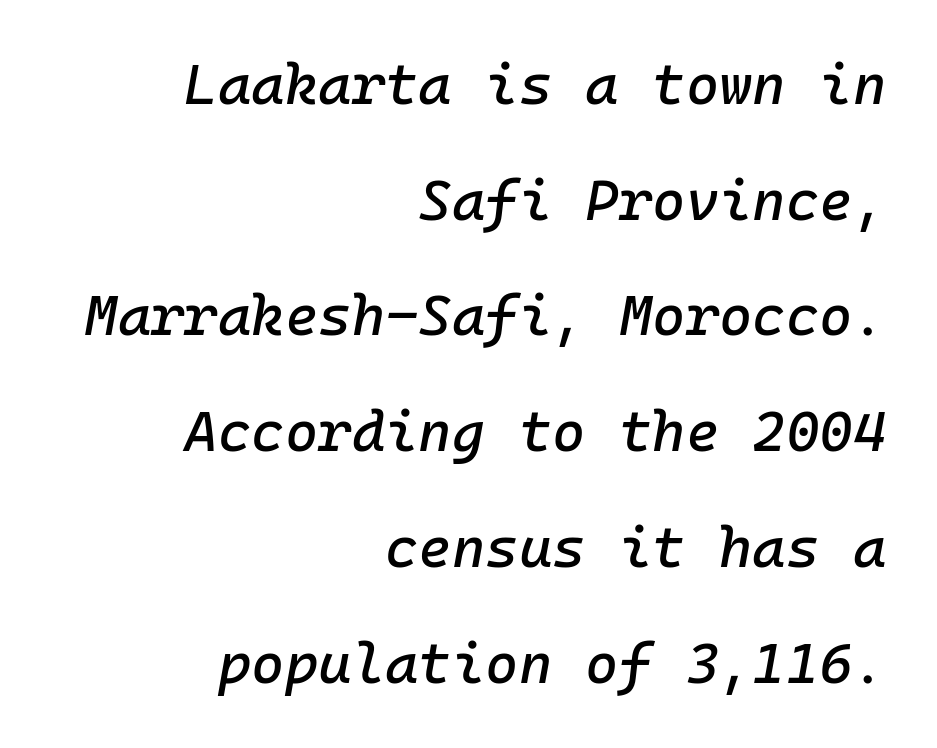
Q: Is the text italic (slanted)? A: Yes, it leans right by about 10 degrees.
Q: Is the text underlined? A: No.
Q: How is the paragraph aligned? A: Right-aligned.
Q: Is the spacing between letters normal or unusually wide? A: Normal.
Q: Is the spacing between lines tight, normal or loose? A: Loose.
Q: Width (condensed, normal, or wide)? A: Normal.
Q: Stroke contrast? A: Low.
Q: x-height? A: Medium.
Q: Monospaced? A: Yes.
